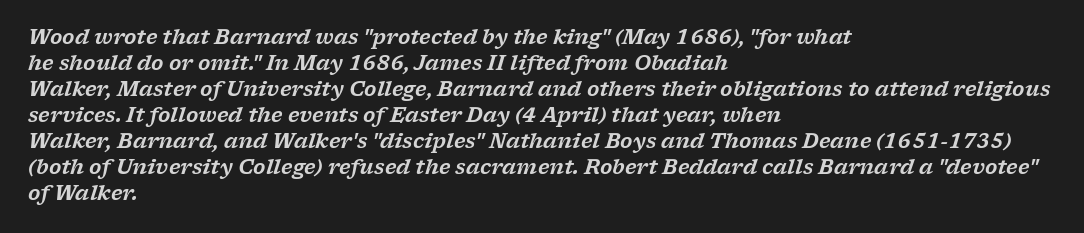
Plain, unruled lines of type. Vertically, the passage feels balanced, rows spaced as you'd expect. A student would call this left alignment; a typographer would say flush left, rag right. Look at the tracking — it's just the regular setting, nothing added. Does the lettering tilt? It does — this is italic.
